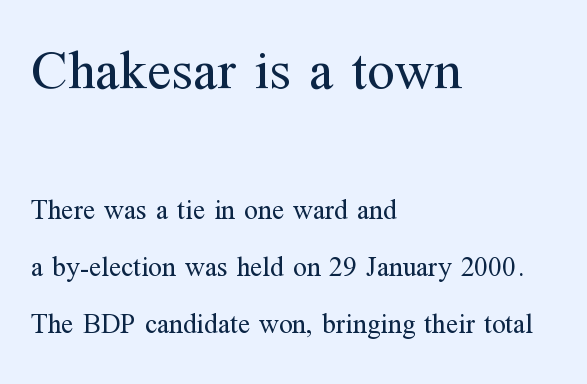
{"serif": "yes", "italic": "no", "bold": "no", "weight": "regular", "width": "normal", "stroke_contrast": "medium", "x_height": "medium", "monospaced": "no", "underline": "no", "align": "left", "line_spacing": "loose", "line_spacing_ratio": 2.04, "letter_spacing": "normal", "letter_spacing_em": 0.0, "larger_block": "first", "size_ratio": 2.0, "glyph_px": 56}
